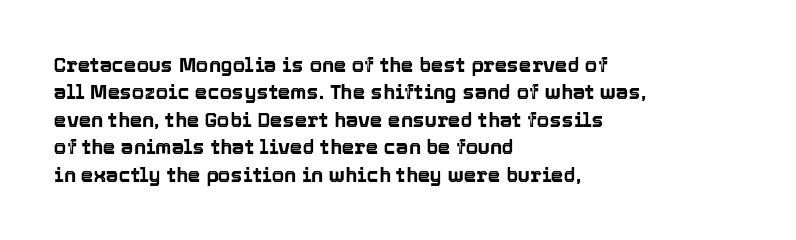
{"italic": "no", "underline": "no", "align": "left", "line_spacing": "normal", "line_spacing_ratio": 1.37, "letter_spacing": "normal", "letter_spacing_em": 0.0, "glyph_px": 20}
